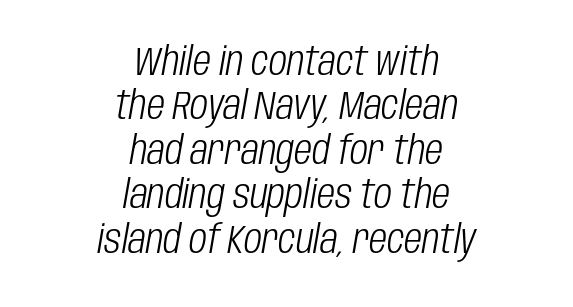
The image shows 39 px light, condensed type, italic (leaning right); set centered, tight line spacing (1.14x), normal letter spacing, not underlined; low stroke contrast and a large x-height.
